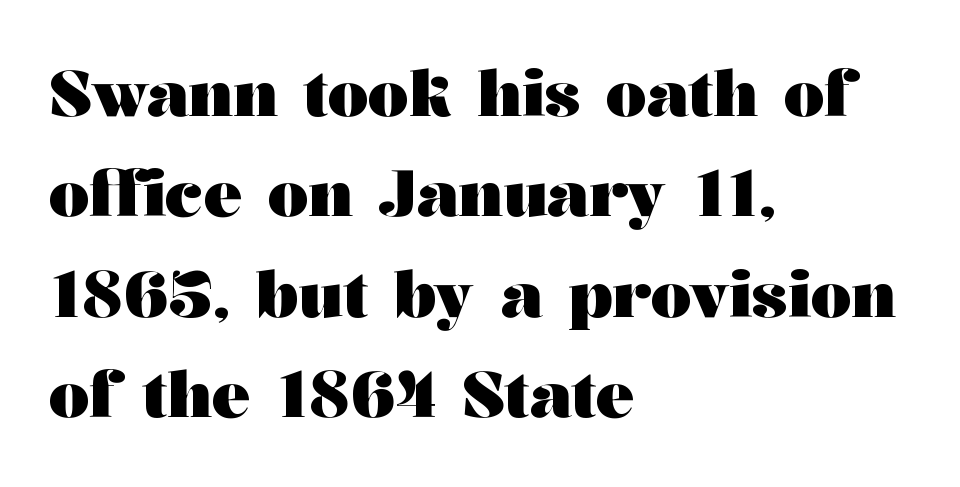
Q: Is the text bold? A: Yes.
Q: Is the text italic (slanted)? A: No, it is upright.
Q: Is the typeface a serif or a sans-serif typeface? A: Serif.
Q: Is the text underlined? A: No.
Q: How is the paragraph aligned? A: Left-aligned.
Q: Is the spacing between letters normal or unusually wide? A: Normal.
Q: Is the spacing between lines tight, normal or loose? A: Normal.
Q: Width (condensed, normal, or wide)? A: Wide.
Q: Stroke contrast? A: Medium.
Q: x-height? A: Medium.
Q: Monospaced? A: No.
